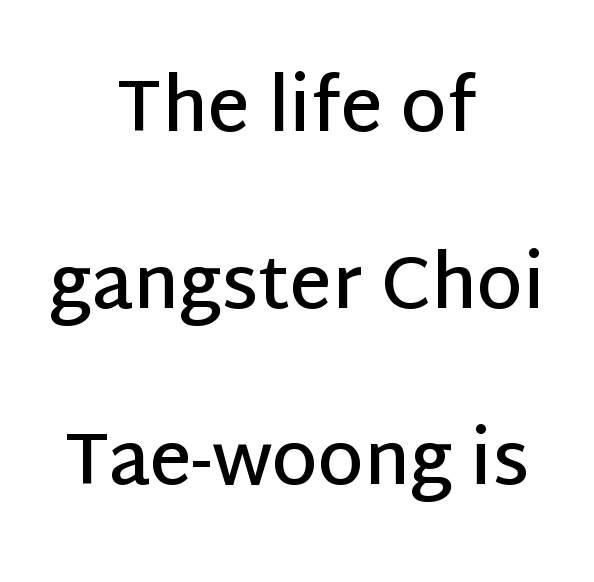
{"serif": "no", "italic": "no", "bold": "semi", "weight": "semibold", "width": "normal", "stroke_contrast": "low", "x_height": "large", "monospaced": "no", "underline": "no", "align": "center", "line_spacing": "loose", "line_spacing_ratio": 2.42, "letter_spacing": "normal", "letter_spacing_em": 0.0, "glyph_px": 73}
